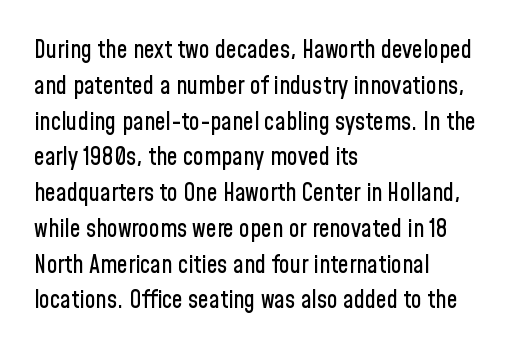
{"italic": "no", "underline": "no", "align": "left", "line_spacing": "normal", "line_spacing_ratio": 1.49, "letter_spacing": "normal", "letter_spacing_em": 0.0, "glyph_px": 24}
